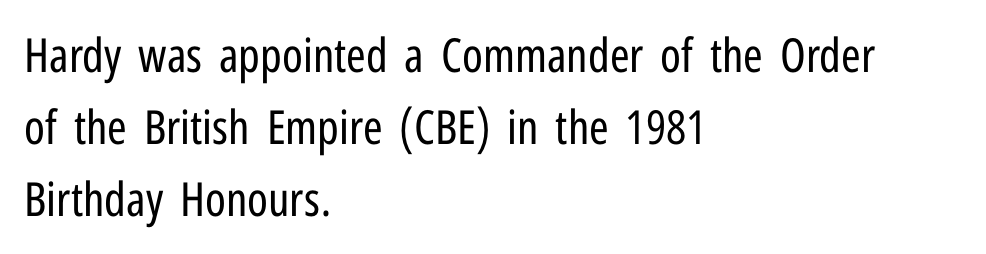
Q: Is the text bold? A: No.
Q: Is the text italic (slanted)? A: No, it is upright.
Q: Is the typeface a serif or a sans-serif typeface? A: Sans-serif.
Q: Is the text underlined? A: No.
Q: How is the paragraph aligned? A: Left-aligned.
Q: Is the spacing between letters normal or unusually wide? A: Normal.
Q: Is the spacing between lines tight, normal or loose? A: Normal.
Q: Width (condensed, normal, or wide)? A: Condensed.
Q: Stroke contrast? A: Low.
Q: x-height? A: Medium.
Q: Monospaced? A: No.
